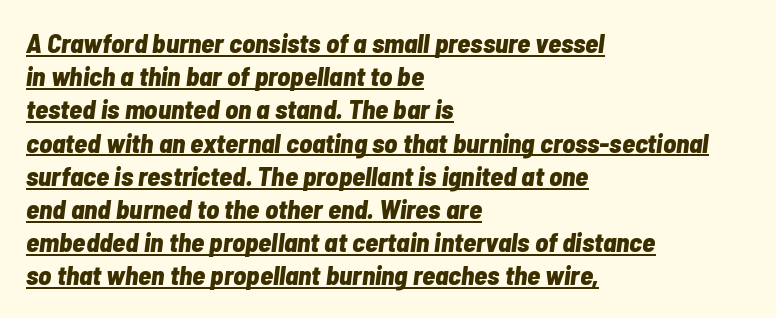
{"italic": "yes", "lean": "right", "slant_degrees": 7, "bold": "yes", "underline": "yes", "align": "left", "line_spacing_ratio": 1.23, "letter_spacing": "normal", "letter_spacing_em": 0.0, "glyph_px": 27}
